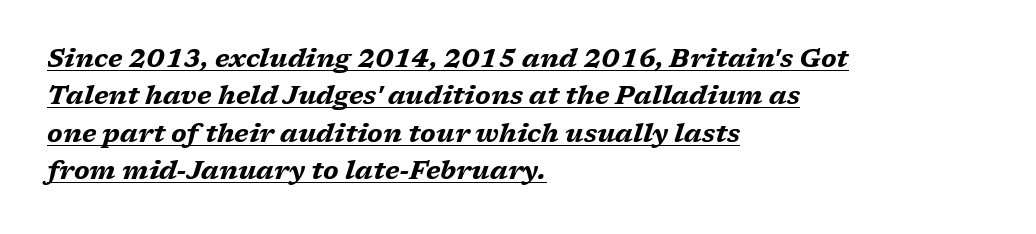
The image shows 26 px bold type, italic (leaning right); set left-aligned, normal line spacing (1.44x), normal letter spacing, underlined.
